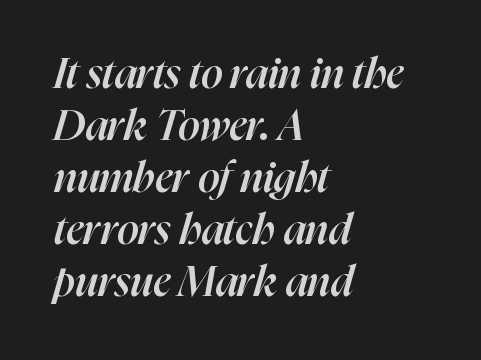
{"italic": "yes", "lean": "right", "slant_degrees": 16, "bold": "semi", "weight": "semibold", "width": "normal", "stroke_contrast": "high", "x_height": "medium", "monospaced": "no", "underline": "no", "align": "left", "line_spacing_ratio": 1.24, "letter_spacing": "normal", "letter_spacing_em": 0.0, "glyph_px": 42}
